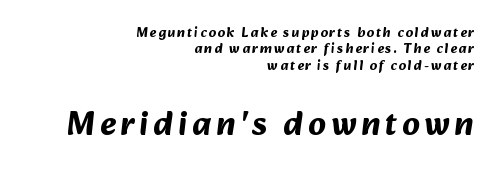
{"serif": "no", "bold": "yes", "weight": "bold", "width": "normal", "stroke_contrast": "medium", "x_height": "medium", "monospaced": "no", "underline": "no", "align": "right", "line_spacing_ratio": 1.17, "larger_block": "second", "size_ratio": 2.43, "glyph_px": 34}
